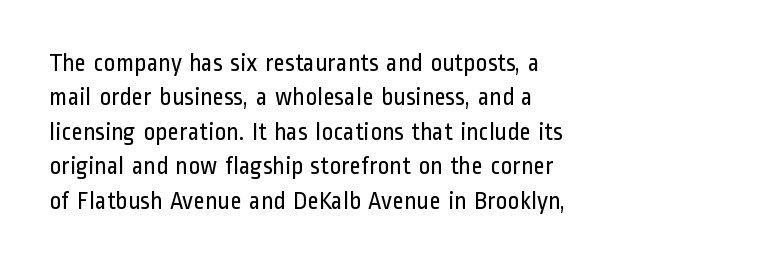
Q: Is the text bold? A: No.
Q: Is the text italic (slanted)? A: No, it is upright.
Q: Is the text underlined? A: No.
Q: How is the paragraph aligned? A: Left-aligned.
Q: Is the spacing between letters normal or unusually wide? A: Normal.
Q: Is the spacing between lines tight, normal or loose? A: Normal.
